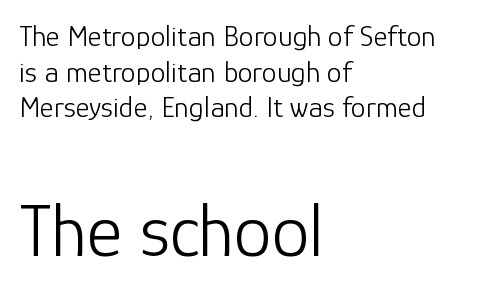
The image shows 76 px light sans-serif type, upright; set left-aligned, line spacing 1.19x, normal letter spacing, not underlined; the second (bottom) block is 2.53x larger; low stroke contrast and a medium x-height.
